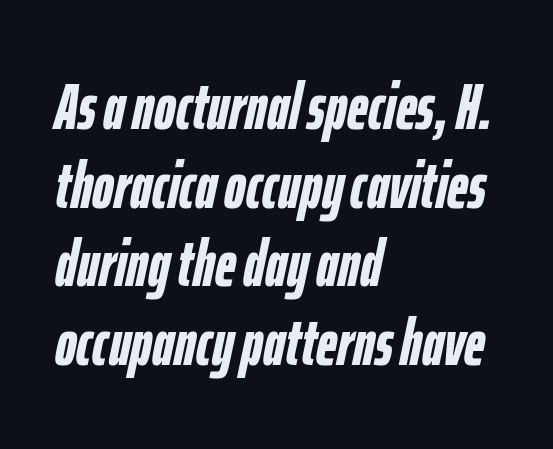
The line texture is even and compact thanks to regular tracking. The words here are not underlined. In terms of posture, this sample is oblique. These lines stack with their left ends in a neat column. These lines are rendered in a variable-pitch font. How heavy is the stroke? Heavy — this is a bold.
